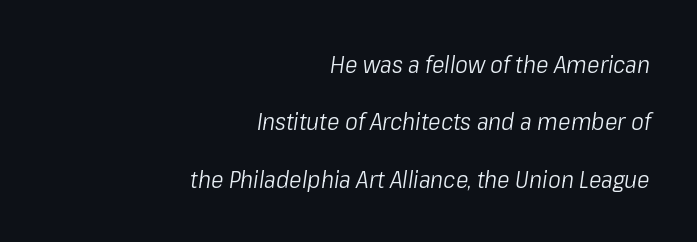
The passage shown leans; its letterforms are oblique. Line spacing here is loose. Check the space under the baseline: it is left empty. Look at the tracking — it's just the regular setting, nothing added.
